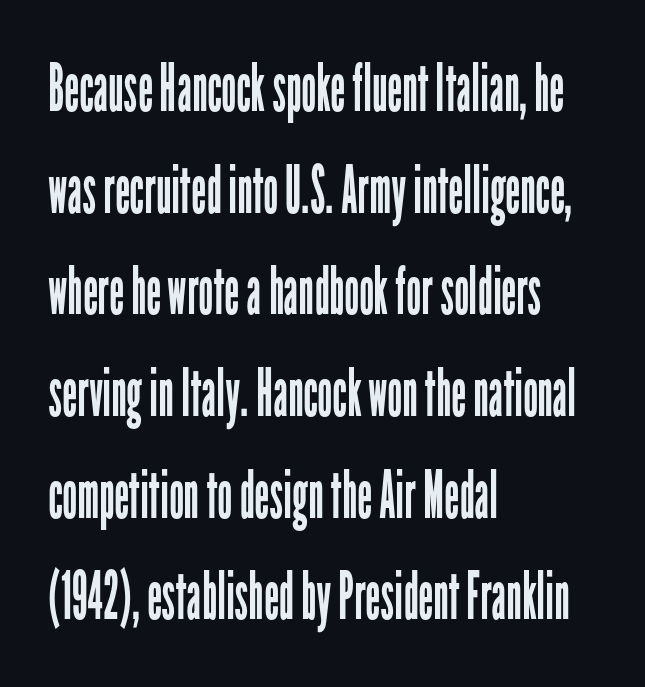
Reading down the column, the eye jumps a familiar distance to each next line. You could call the tracking neutral — neither tight nor loose. One-word summary of the alignment: left. Underlining? Definitely not there. Letters have the restrained weight of plain body copy at most. Posture: straight, roman, zero tilt.
